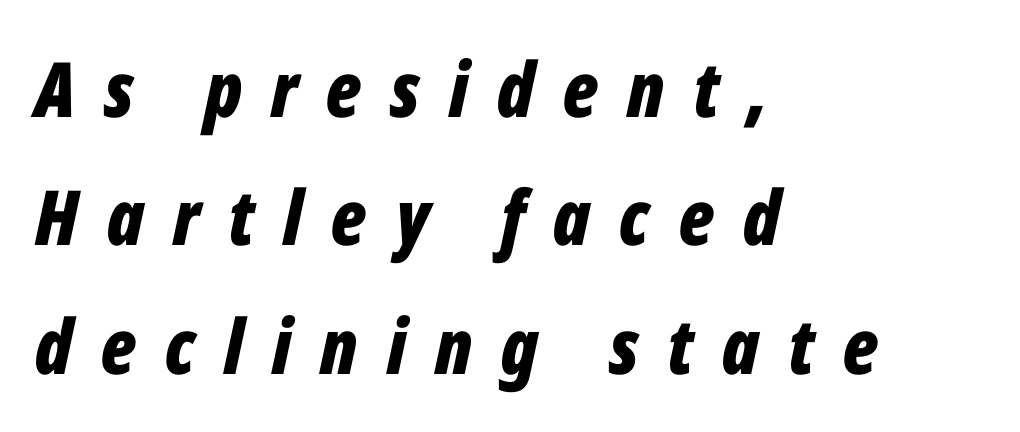
{"italic": "yes", "lean": "right", "slant_degrees": 12, "bold": "yes", "weight": "bold", "width": "condensed", "stroke_contrast": "low", "x_height": "medium", "monospaced": "no", "underline": "no", "align": "left", "line_spacing": "normal", "line_spacing_ratio": 1.69, "letter_spacing": "wide", "letter_spacing_em": 0.38, "glyph_px": 76}
